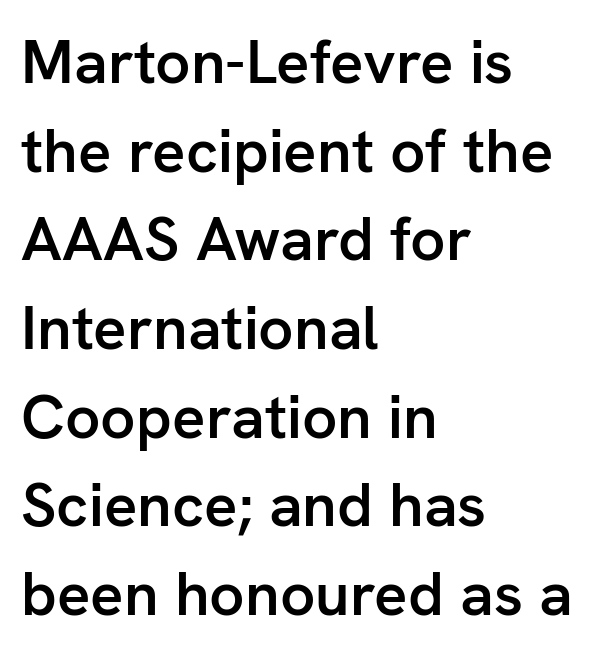
{"serif": "no", "italic": "no", "bold": "semi", "weight": "semibold", "width": "normal", "stroke_contrast": "low", "x_height": "medium", "monospaced": "no", "underline": "no", "align": "left", "line_spacing": "normal", "line_spacing_ratio": 1.43, "letter_spacing": "normal", "letter_spacing_em": 0.0, "glyph_px": 62}
